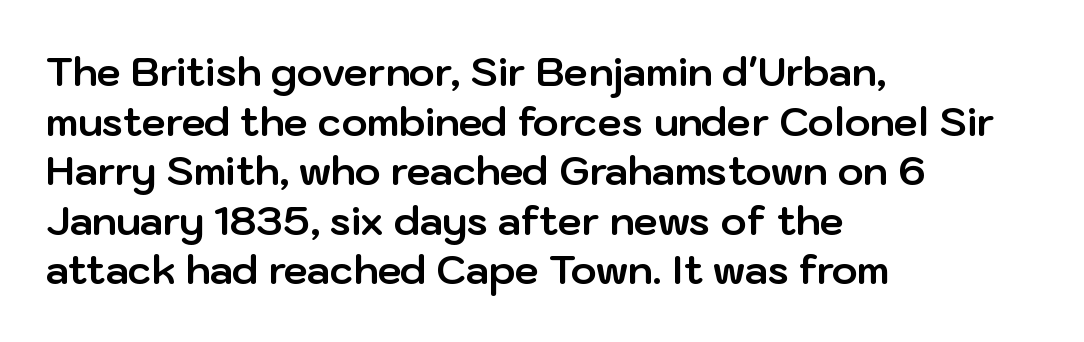
The image shows 39 px bold sans-serif type, upright; set left-aligned, normal line spacing (1.27x), normal letter spacing, not underlined; low stroke contrast and a medium x-height.
